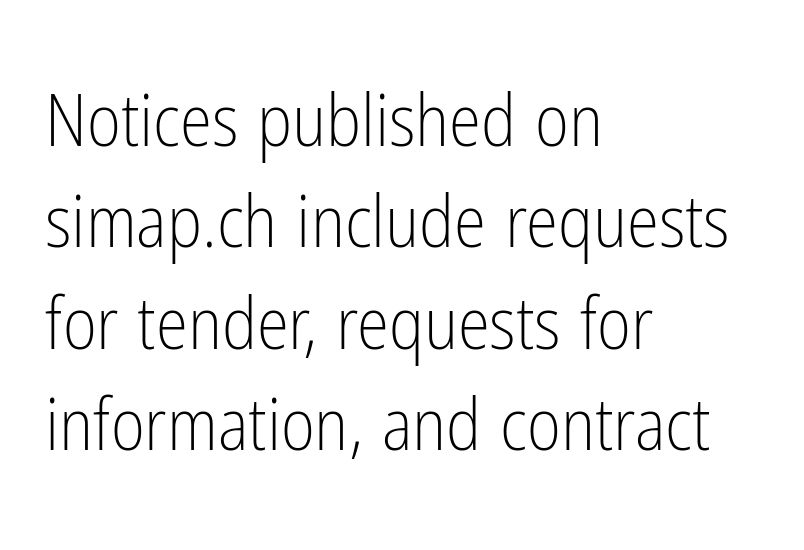
Q: Is the text bold? A: No.
Q: Is the text italic (slanted)? A: No, it is upright.
Q: Is the typeface a serif or a sans-serif typeface? A: Sans-serif.
Q: Is the text underlined? A: No.
Q: How is the paragraph aligned? A: Left-aligned.
Q: Is the spacing between letters normal or unusually wide? A: Normal.
Q: Is the spacing between lines tight, normal or loose? A: Normal.
Q: Width (condensed, normal, or wide)? A: Condensed.
Q: Stroke contrast? A: Low.
Q: x-height? A: Medium.
Q: Monospaced? A: No.
